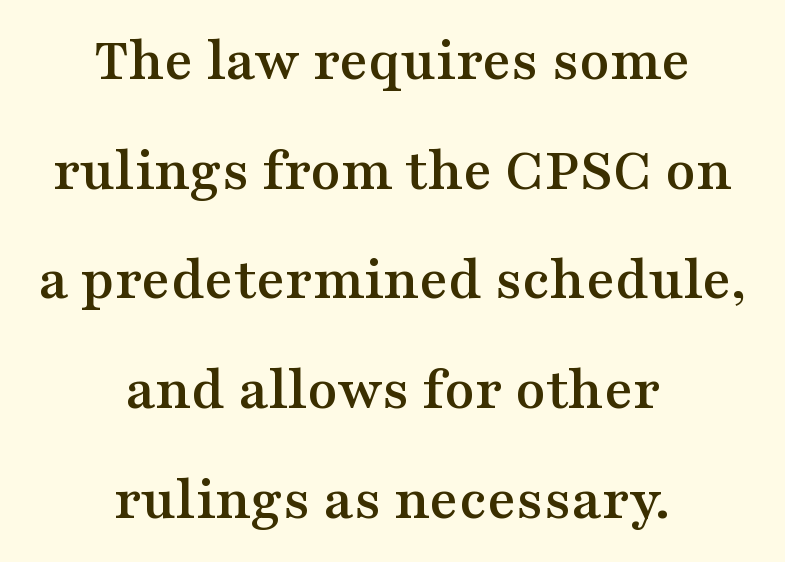
Each row of text sits above clean, open space. Line starts and ends both wander, symmetrically. This sample has the flowing, uneven cadence of proportional lettering. Unlike italic type, these characters show no tilt at all. Are there feet on the stems? There are — it's a serif.
